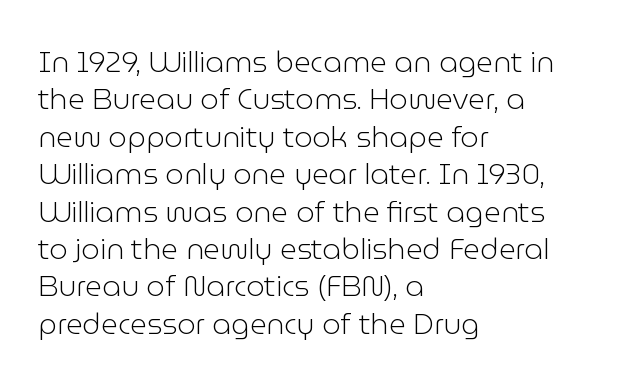
The type is set solid horizontally, with unmodified tracking. Check where the strokes stop: nothing finishes them off — pure sans. Looks like regular typesetting: each glyph gets only the width it needs. The area under the type is left untouched.
